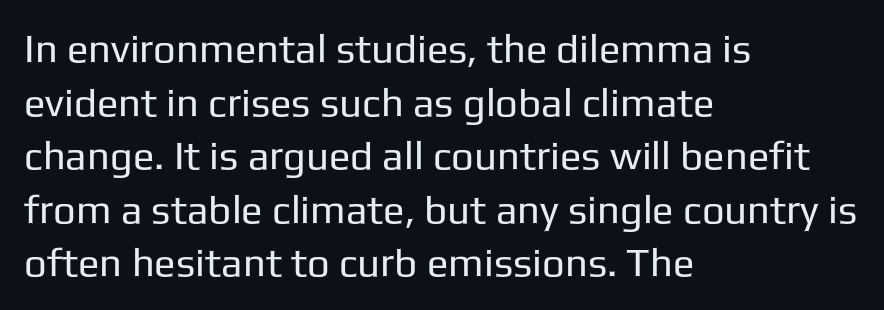
Compared with typical body copy, the letter spacing here is the same. Looks like regular typesetting: each glyph gets only the width it needs. Line starts are locked; line ends wander. The font is comparable to plain body text, perhaps lighter.
